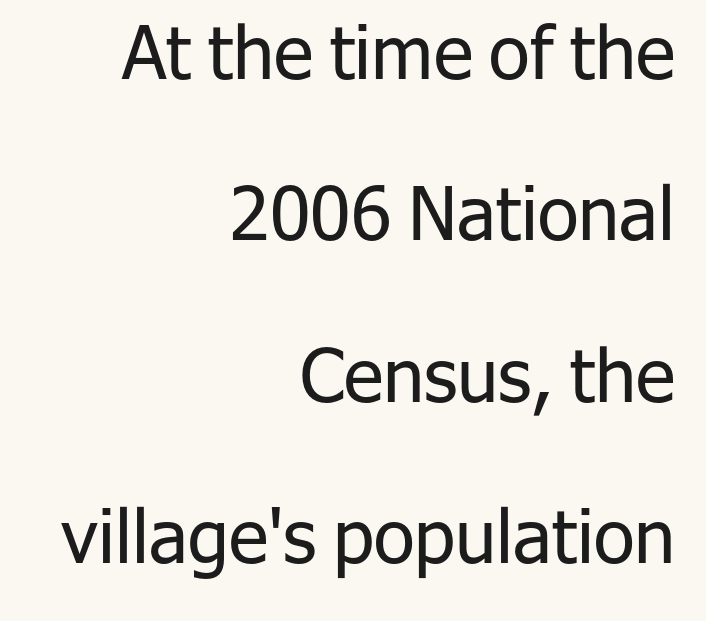
{"serif": "no", "italic": "no", "bold": "no", "weight": "regular", "width": "normal", "stroke_contrast": "low", "x_height": "medium", "monospaced": "no", "underline": "no", "align": "right", "line_spacing": "loose", "line_spacing_ratio": 2.18, "letter_spacing": "normal", "letter_spacing_em": 0.0, "glyph_px": 74}
